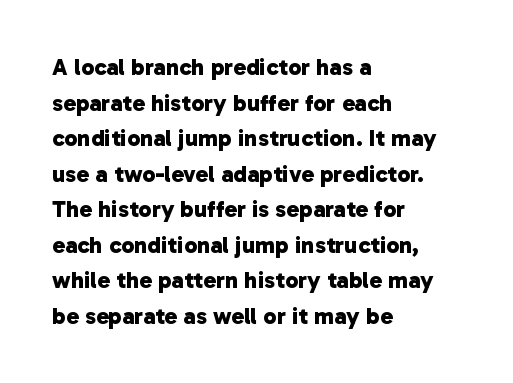
Q: Is the text bold? A: Yes.
Q: Is the text underlined? A: No.
Q: How is the paragraph aligned? A: Left-aligned.
Q: Is the spacing between letters normal or unusually wide? A: Normal.
Q: Is the spacing between lines tight, normal or loose? A: Normal.
